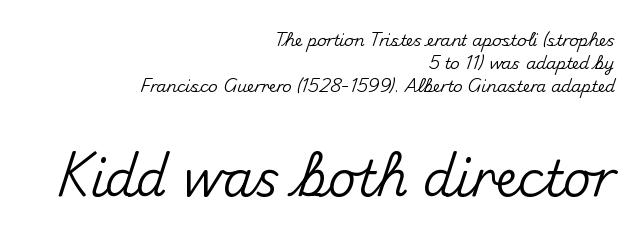
The image shows 49 px sans-serif type; set right-aligned, normal line spacing (1.44x), normal letter spacing, not underlined; the second (bottom) block is 3.06x larger; medium stroke contrast and a small x-height.
